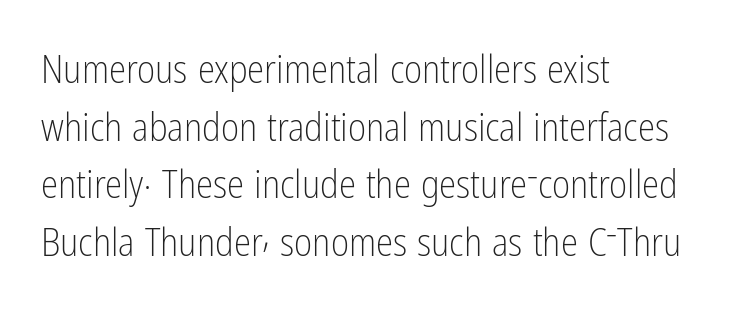
Q: Is the text bold? A: No.
Q: Is the text italic (slanted)? A: No, it is upright.
Q: Is the typeface a serif or a sans-serif typeface? A: Sans-serif.
Q: Is the text underlined? A: No.
Q: How is the paragraph aligned? A: Left-aligned.
Q: Is the spacing between letters normal or unusually wide? A: Normal.
Q: Is the spacing between lines tight, normal or loose? A: Normal.
Q: Width (condensed, normal, or wide)? A: Condensed.
Q: Stroke contrast? A: Low.
Q: x-height? A: Medium.
Q: Monospaced? A: No.
